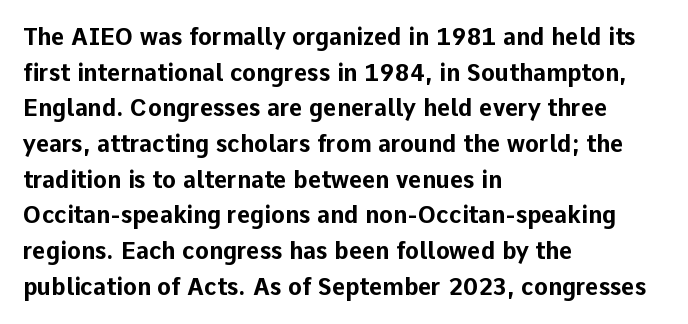
{"italic": "no", "bold": "yes", "underline": "no", "align": "left", "line_spacing": "normal", "line_spacing_ratio": 1.55, "letter_spacing": "normal", "letter_spacing_em": 0.0, "glyph_px": 23}
